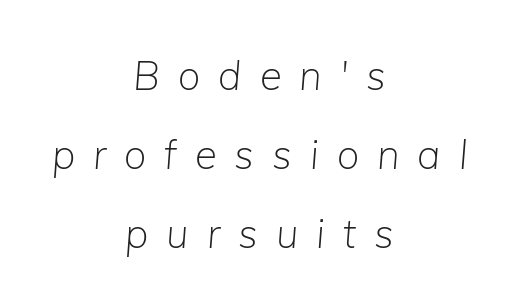
{"italic": "yes", "lean": "right", "slant_degrees": 5, "bold": "no", "weight": "light", "width": "normal", "stroke_contrast": "low", "x_height": "medium", "monospaced": "no", "underline": "no", "align": "center", "line_spacing": "loose", "line_spacing_ratio": 1.97, "letter_spacing": "wide", "letter_spacing_em": 0.45, "glyph_px": 40}
